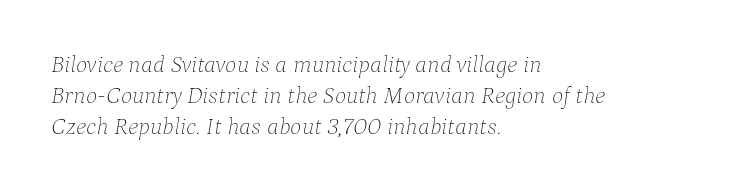
{"italic": "yes", "lean": "right", "slant_degrees": 9, "bold": "no", "underline": "no", "align": "left", "line_spacing": "normal", "line_spacing_ratio": 1.3, "letter_spacing": "normal", "letter_spacing_em": 0.0, "glyph_px": 24}
